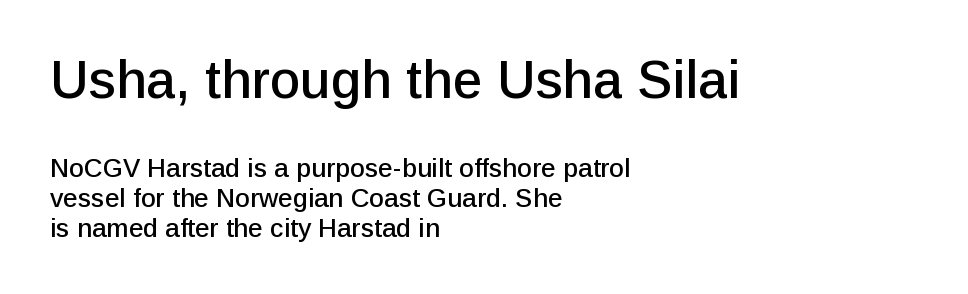
Nothing unusual about the tracking: characters are spaced as the font intends. Notice how descenders almost collide with the ascenders below — that's tight leading. Unmarked baselines from the first word to the last. Here the designer chose a conventional face with non-uniform glyph widths. The lettering stays uniformly vertical, giving the passage a roman look.
